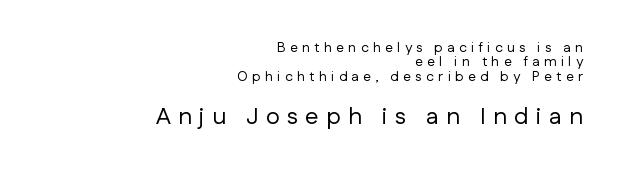
The image shows 24 px text type, upright; set right-aligned, tight line spacing (1.02x), unusually wide letter spacing (+0.31 em), not underlined; the second (bottom) block is 1.71x larger.
